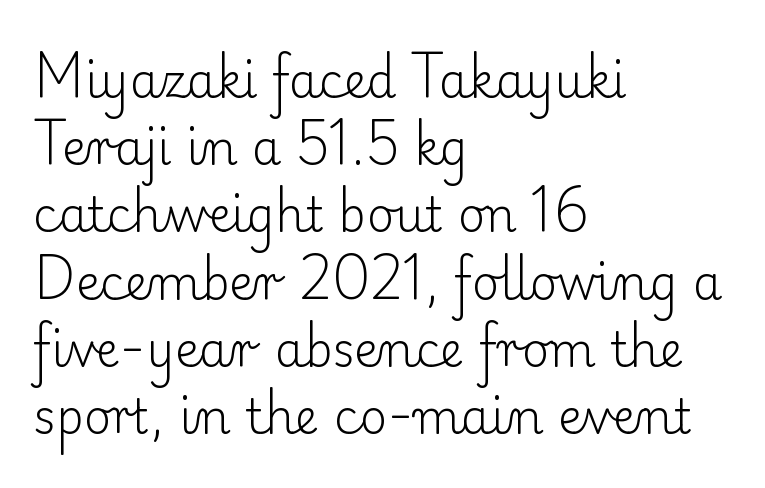
You could not count columns in this text — the font is proportionally spaced. Ordinary non-slanted type is in use. The compositor pushed each line to the left boundary. Underline: absent.
